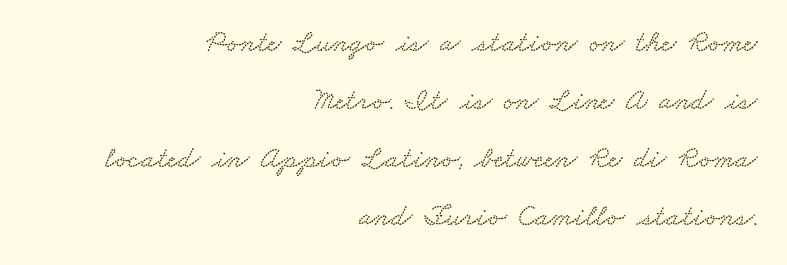
Is this a fixed-width face? No — the glyphs have proportional, varying widths. Unmarked baselines from the first word to the last. The paragraph shown leans on its right margin. In terms of leading, this rendering errs on the spacious side. Short note: letters normally spaced.
